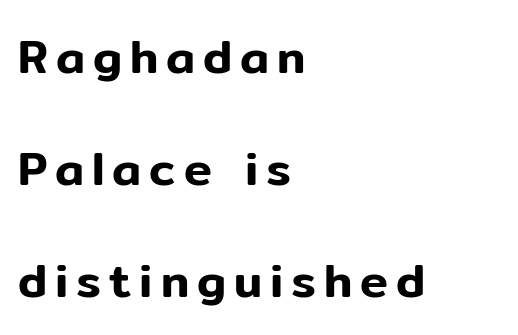
{"serif": "no", "italic": "no", "width": "normal", "stroke_contrast": "low", "x_height": "medium", "monospaced": "no", "underline": "no", "align": "left", "line_spacing": "loose", "line_spacing_ratio": 2.38, "glyph_px": 47}
